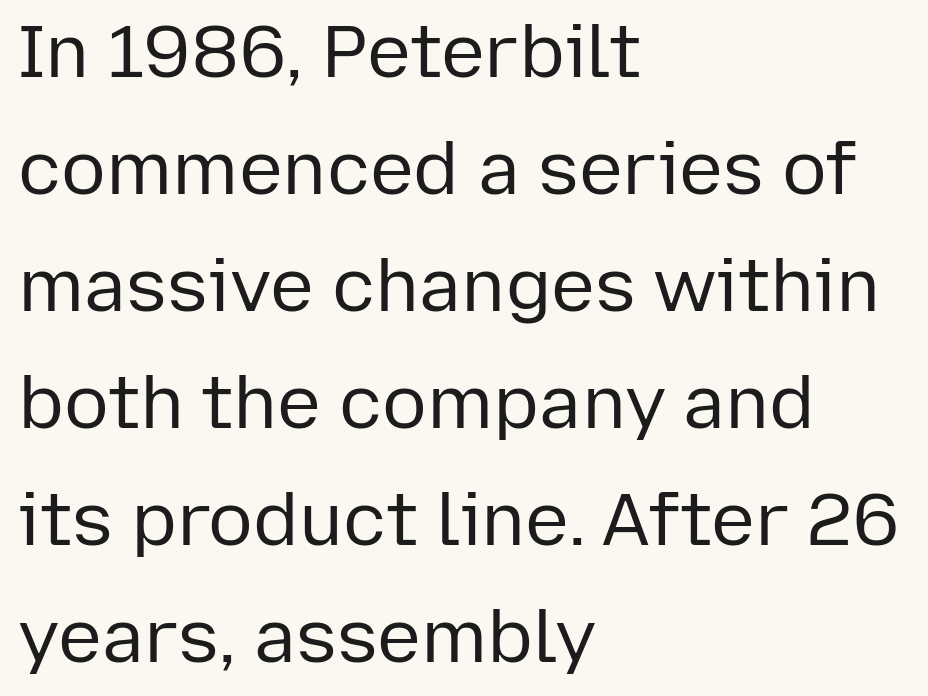
The characters display no serif detailing; their extremities are plain. In terms of letterspacing, this is plain default setting. In terms of posture, this sample is upright. No word sits above an underline. Where is the straight margin? On the left.
